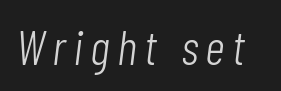
Q: Is the text bold? A: No.
Q: Is the text italic (slanted)? A: Yes, it leans right by about 7 degrees.
Q: Is the text underlined? A: No.
Q: Width (condensed, normal, or wide)? A: Condensed.
Q: Stroke contrast? A: Low.
Q: x-height? A: Medium.
Q: Monospaced? A: No.
